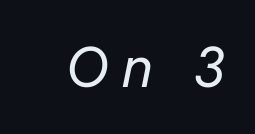
The image shows 56 px regular-weight type, italic (leaning right); set unusually wide letter spacing (+0.24 em), not underlined; low stroke contrast and a medium x-height.
